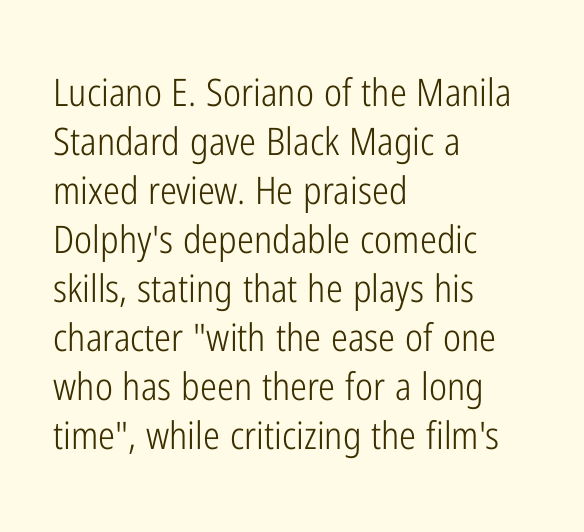
Note the varied advance widths — an 'i' is clearly narrower than an 'm'. No italicization has been applied; the sample stays upright. Is there much room between lines? A standard amount, neither cramped nor airy. The weight tops out at a normal text grade. Bare-footed words on every line. Unlike a traditional serif, this face leaves its strokes unadorned.
